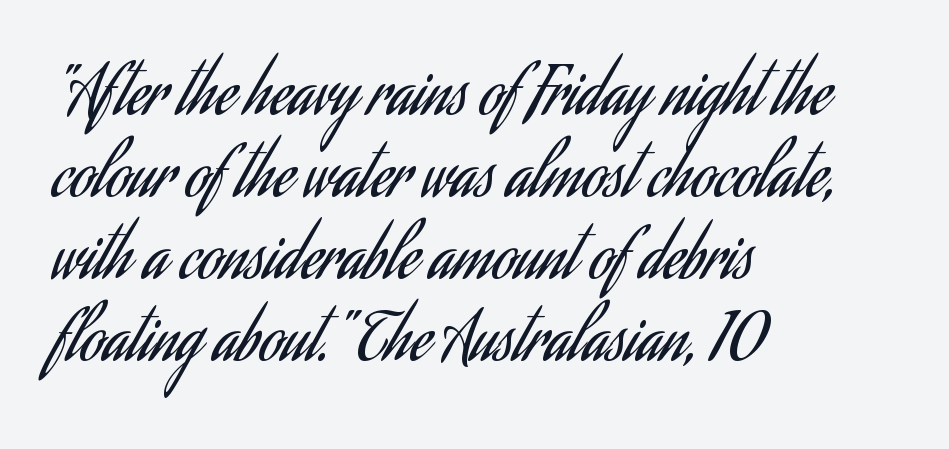
{"serif": "no", "bold": "no", "weight": "regular", "width": "condensed", "stroke_contrast": "low", "x_height": "small", "monospaced": "no", "underline": "no", "align": "left", "line_spacing_ratio": 1.24, "letter_spacing": "normal", "letter_spacing_em": 0.0, "glyph_px": 66}
